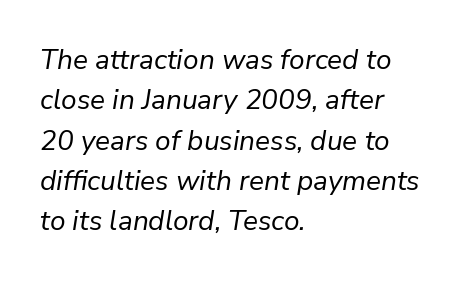
{"italic": "yes", "lean": "right", "slant_degrees": 9, "bold": "no", "weight": "regular", "width": "normal", "stroke_contrast": "low", "x_height": "medium", "monospaced": "no", "underline": "no", "align": "left", "line_spacing": "normal", "line_spacing_ratio": 1.44, "letter_spacing": "normal", "letter_spacing_em": 0.0, "glyph_px": 28}
